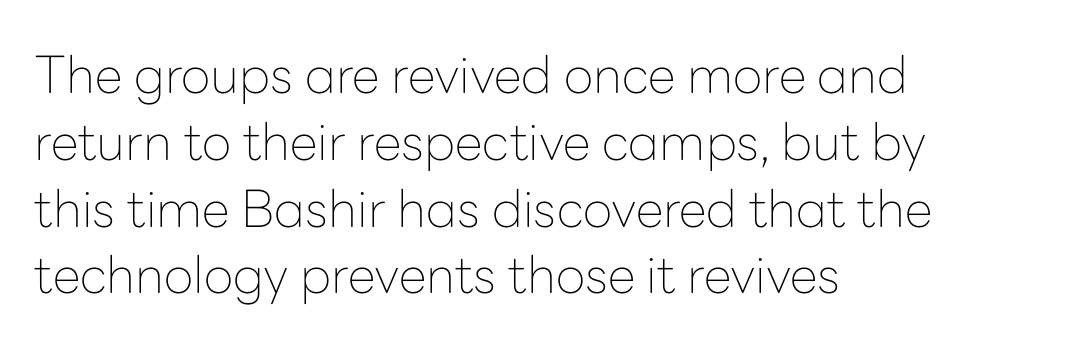
Notice how the stems are strictly vertical — no italics here. Serif or sans? Sans — the stroke terminals are bare. Between one letter and the next there's only the usual sliver of space. Visually the block forms a straight wall on the left and a jagged coastline on the right. Compared with typical paragraphs, the rows here are spaced about the same. Honestly, there is no underline to notice here at all.
